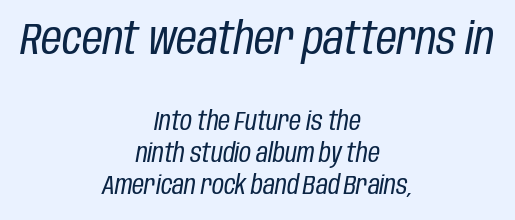
{"italic": "yes", "lean": "right", "slant_degrees": 10, "bold": "no", "weight": "regular", "width": "condensed", "stroke_contrast": "low", "x_height": "large", "monospaced": "no", "underline": "no", "align": "center", "line_spacing_ratio": 1.23, "letter_spacing": "normal", "letter_spacing_em": 0.0, "larger_block": "first", "size_ratio": 1.73, "glyph_px": 45}
